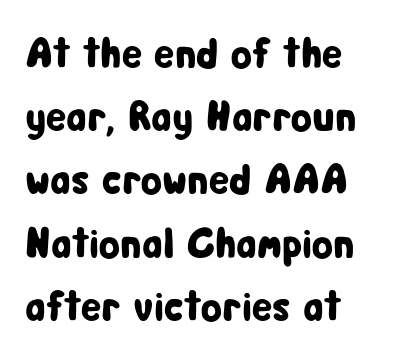
Q: Is the text italic (slanted)? A: No, it is upright.
Q: Is the typeface a serif or a sans-serif typeface? A: Sans-serif.
Q: Is the text underlined? A: No.
Q: Is the spacing between letters normal or unusually wide? A: Normal.
Q: Is the spacing between lines tight, normal or loose? A: Normal.
Q: Width (condensed, normal, or wide)? A: Condensed.
Q: Stroke contrast? A: Low.
Q: x-height? A: Medium.
Q: Monospaced? A: No.
